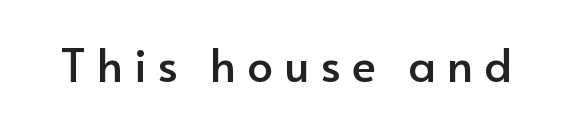
The image shows 46 px sans-serif type, upright; set unusually wide letter spacing (+0.23 em), not underlined; low stroke contrast and a small x-height.
